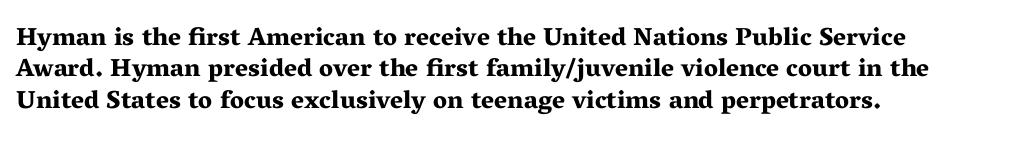
Q: Is the text bold? A: Yes.
Q: Is the text italic (slanted)? A: No, it is upright.
Q: Is the text underlined? A: No.
Q: How is the paragraph aligned? A: Left-aligned.
Q: Is the spacing between letters normal or unusually wide? A: Normal.
Q: Is the spacing between lines tight, normal or loose? A: Normal.
